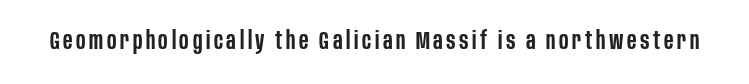
Q: Is the text bold? A: Semi-bold.
Q: Is the text italic (slanted)? A: No, it is upright.
Q: Is the text underlined? A: No.
